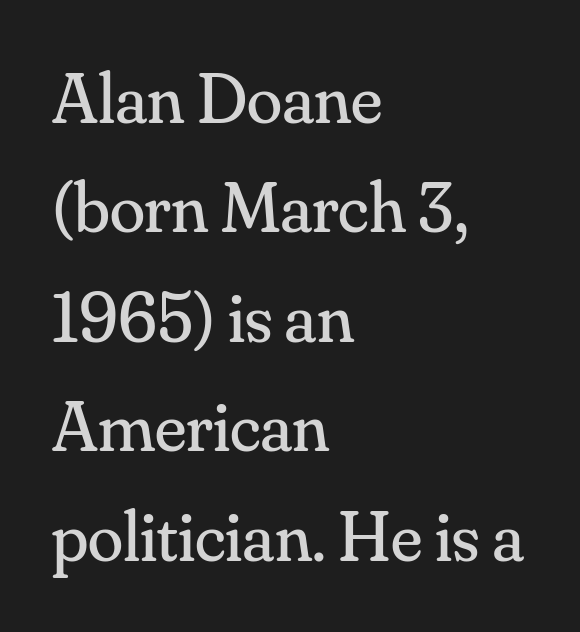
The image shows 72 px regular-weight serif type, upright; set left-aligned, normal line spacing (1.52x), normal letter spacing, not underlined; medium stroke contrast and a small x-height.
